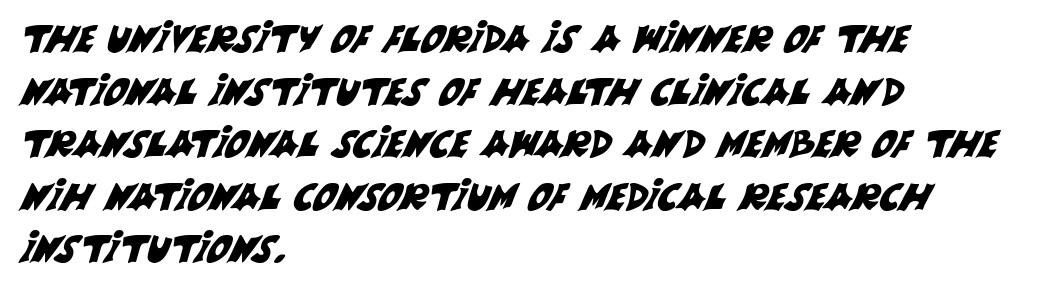
The image shows 37 px sans-serif type; set left-aligned, normal line spacing (1.42x), normal letter spacing, not underlined; medium stroke contrast and a large x-height.
